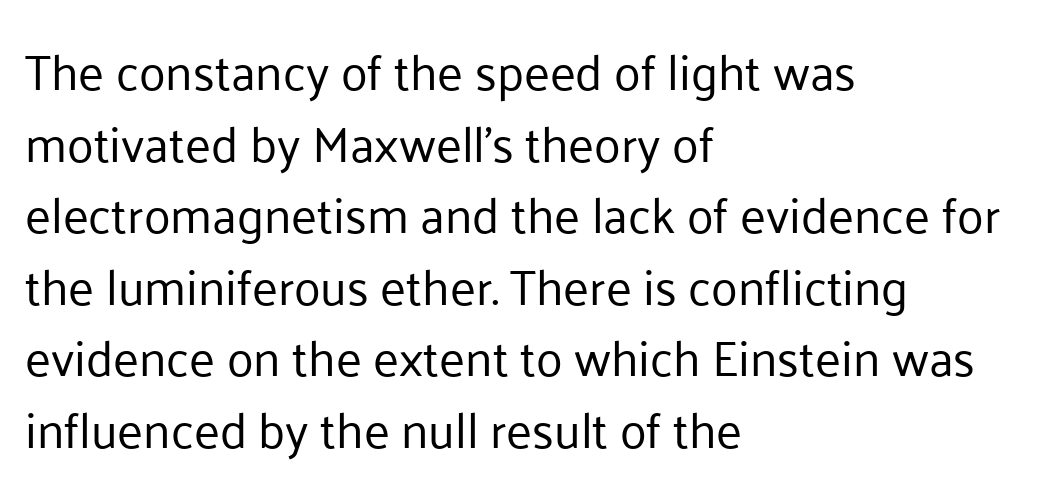
{"serif": "no", "italic": "no", "bold": "no", "weight": "regular", "width": "normal", "stroke_contrast": "low", "x_height": "medium", "monospaced": "no", "underline": "no", "align": "left", "line_spacing": "normal", "line_spacing_ratio": 1.46, "letter_spacing": "normal", "letter_spacing_em": 0.0, "glyph_px": 49}
